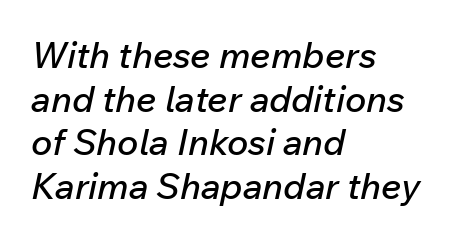
The image shows 36 px text type, italic (leaning right); set left-aligned, line spacing 1.21x, normal letter spacing, not underlined; low stroke contrast and a medium x-height.
